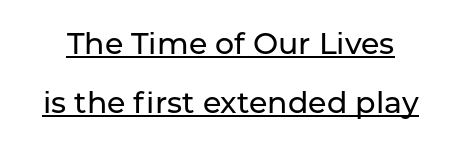
The image shows 30 px sans-serif type, upright; set loose line spacing (1.97x), normal letter spacing, underlined; low stroke contrast and a medium x-height.
